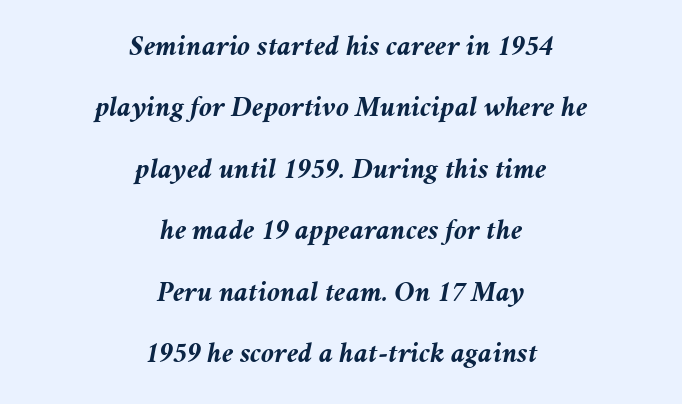
Q: Is the text bold? A: Yes.
Q: Is the text italic (slanted)? A: Yes, it leans right by about 11 degrees.
Q: Is the text underlined? A: No.
Q: How is the paragraph aligned? A: Centered.
Q: Is the spacing between letters normal or unusually wide? A: Normal.
Q: Is the spacing between lines tight, normal or loose? A: Loose.
Q: Width (condensed, normal, or wide)? A: Normal.
Q: Stroke contrast? A: Medium.
Q: x-height? A: Medium.
Q: Monospaced? A: No.
